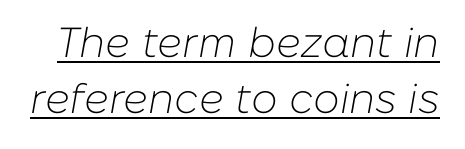
The image shows 42 px light type, italic (leaning right); set normal line spacing (1.34x), normal letter spacing, underlined; low stroke contrast and a medium x-height.
